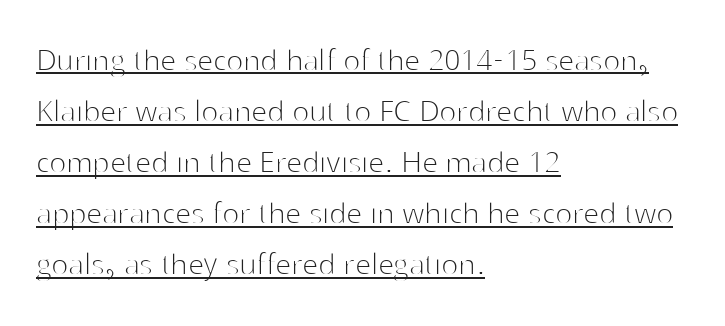
Q: Is the text bold? A: No.
Q: Is the text italic (slanted)? A: No, it is upright.
Q: Is the typeface a serif or a sans-serif typeface? A: Sans-serif.
Q: Is the text underlined? A: Yes.
Q: How is the paragraph aligned? A: Left-aligned.
Q: Is the spacing between letters normal or unusually wide? A: Normal.
Q: Is the spacing between lines tight, normal or loose? A: Normal.
Q: Width (condensed, normal, or wide)? A: Normal.
Q: Stroke contrast? A: High.
Q: x-height? A: Medium.
Q: Monospaced? A: No.
